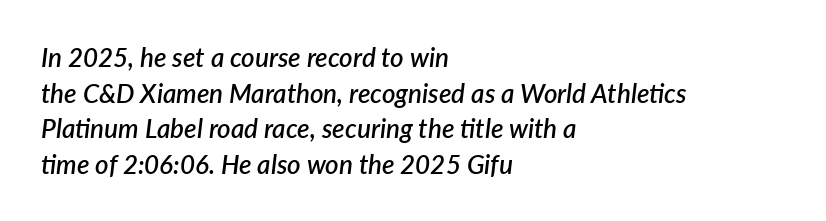
Q: Is the text bold? A: Semi-bold.
Q: Is the text italic (slanted)? A: Yes, it leans right by about 7 degrees.
Q: Is the text underlined? A: No.
Q: How is the paragraph aligned? A: Left-aligned.
Q: Is the spacing between letters normal or unusually wide? A: Normal.
Q: Is the spacing between lines tight, normal or loose? A: Normal.
